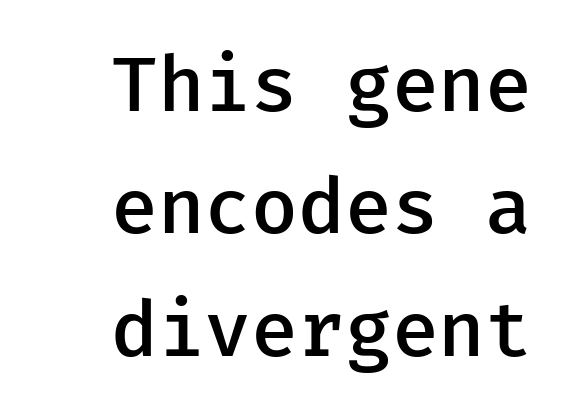
{"serif": "no", "italic": "no", "bold": "semi", "weight": "semibold", "width": "normal", "stroke_contrast": "low", "x_height": "medium", "underline": "no", "line_spacing": "normal", "line_spacing_ratio": 1.57, "letter_spacing": "normal", "letter_spacing_em": 0.0, "glyph_px": 78}
